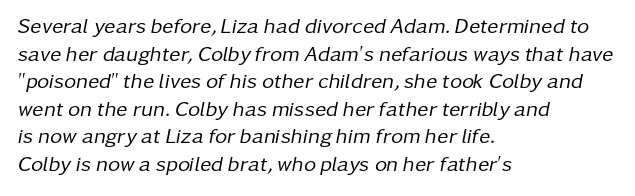
This rendering leaves character spacing at its baseline value. Glance below the letters and you will spot only blank space. Each line starts at the same left margin while the right side varies. Ink coverage per letter is moderate at most.
